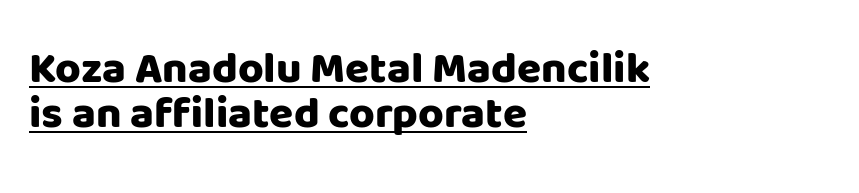
Q: Is the text bold? A: Yes.
Q: Is the text italic (slanted)? A: No, it is upright.
Q: Is the typeface a serif or a sans-serif typeface? A: Sans-serif.
Q: Is the text underlined? A: Yes.
Q: How is the paragraph aligned? A: Left-aligned.
Q: Is the spacing between letters normal or unusually wide? A: Normal.
Q: Is the spacing between lines tight, normal or loose? A: Tight.
Q: Width (condensed, normal, or wide)? A: Normal.
Q: Stroke contrast? A: Low.
Q: x-height? A: Large.
Q: Monospaced? A: No.
